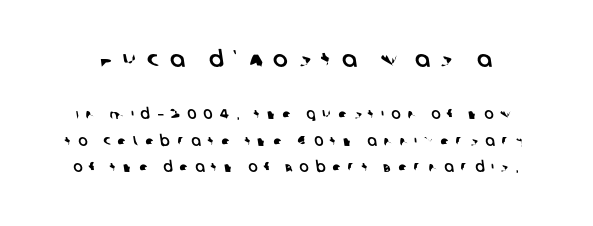
The area under the type is left untouched. The face used here appears at its bigger size in the upper chunk. This rendering widens character spacing well past its baseline value.
